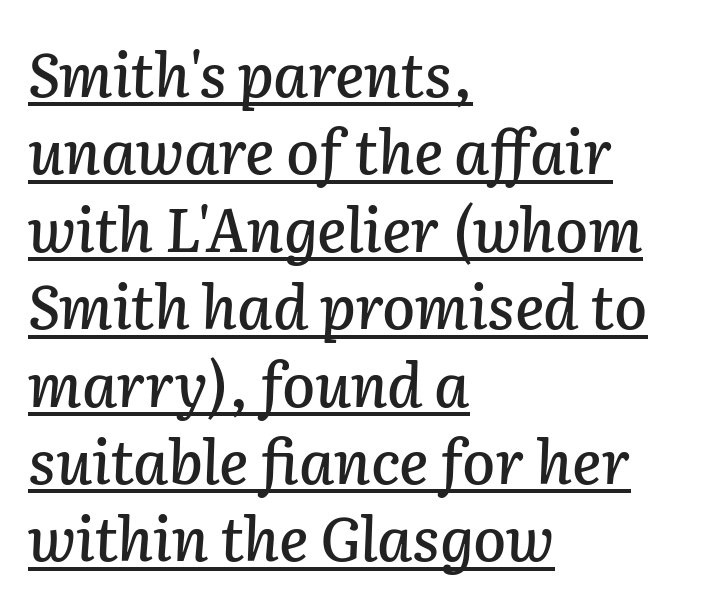
Beneath each row of characters lies a ruled line. Nobody touched the tracking dial on this one. Proportional: the letters do not fall into vertical columns. If you measured baseline to baseline, you'd find a middling distance. The letters are slanted; this is an italic face. Is the block centered? No — it sits flush against the left margin.
